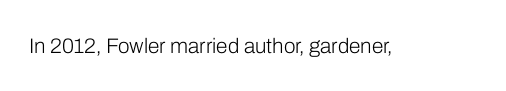
The image shows 21 px text type, upright; set normal letter spacing, not underlined.
